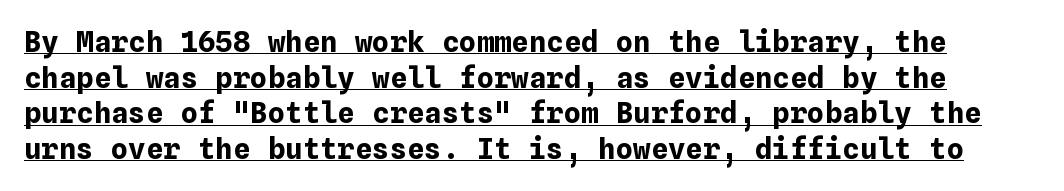
The image shows 29 px bold type, upright; set line spacing 1.23x, normal letter spacing, underlined; low stroke contrast and a medium x-height.
